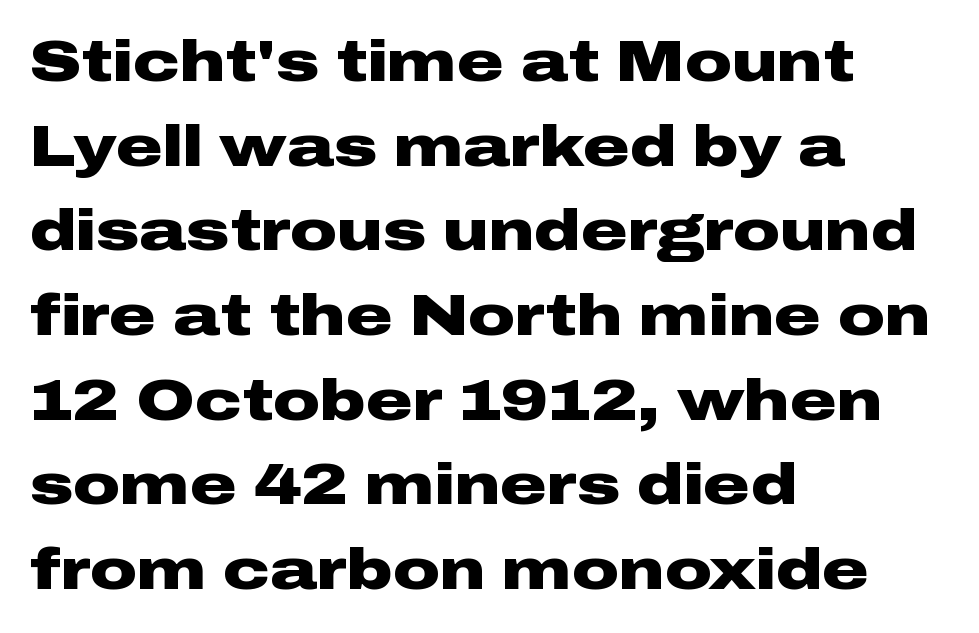
{"serif": "no", "italic": "no", "bold": "yes", "weight": "heavy", "width": "wide", "stroke_contrast": "low", "x_height": "medium", "monospaced": "no", "underline": "no", "align": "left", "line_spacing": "normal", "line_spacing_ratio": 1.46, "letter_spacing": "normal", "letter_spacing_em": 0.0, "glyph_px": 58}
